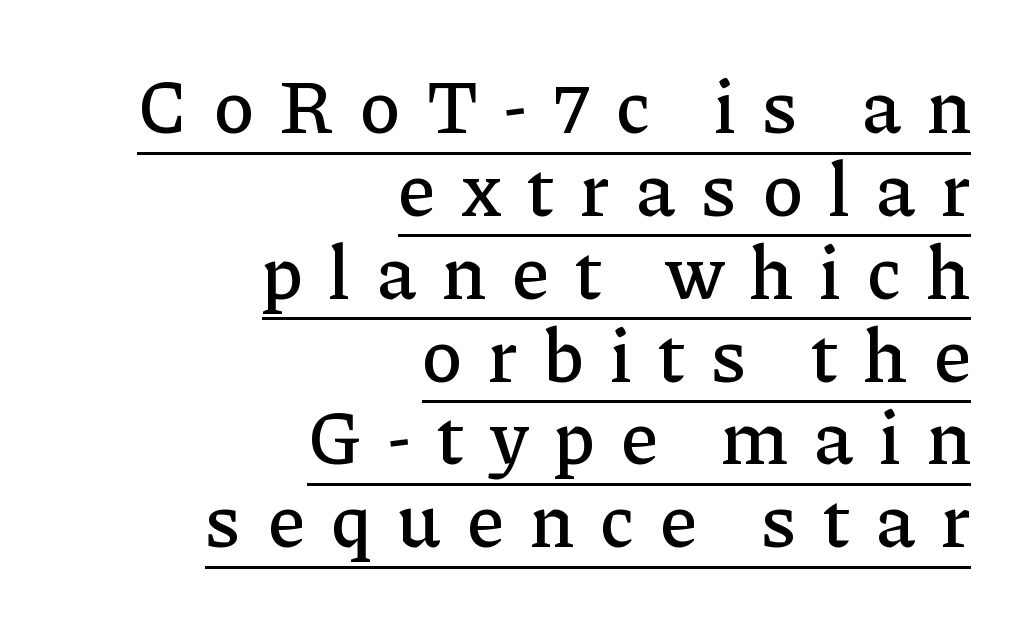
The image shows 76 px serif type, upright; set right-aligned, tight line spacing (1.09x), unusually wide letter spacing (+0.35 em), underlined; low stroke contrast and a medium x-height.
